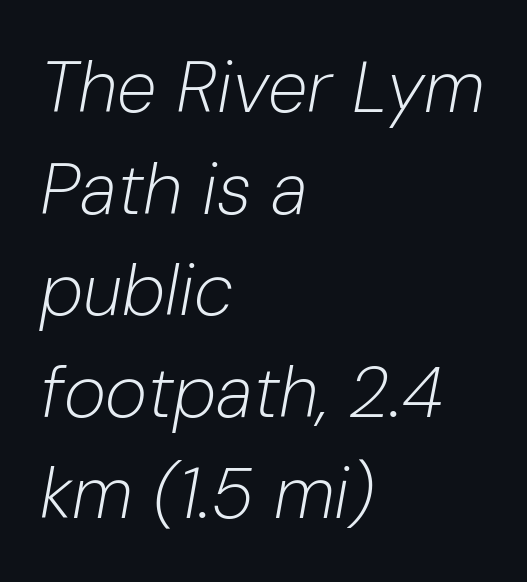
Q: Is the text bold? A: No.
Q: Is the text italic (slanted)? A: Yes, it leans right by about 10 degrees.
Q: Is the text underlined? A: No.
Q: How is the paragraph aligned? A: Left-aligned.
Q: Is the spacing between letters normal or unusually wide? A: Normal.
Q: Is the spacing between lines tight, normal or loose? A: Normal.
Q: Width (condensed, normal, or wide)? A: Normal.
Q: Stroke contrast? A: Low.
Q: x-height? A: Medium.
Q: Monospaced? A: No.
